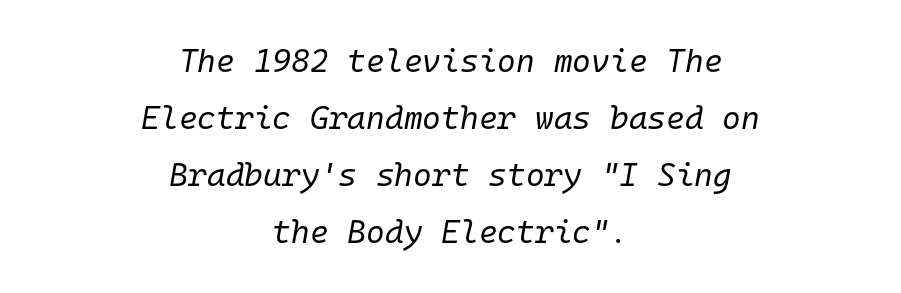
{"italic": "yes", "lean": "right", "slant_degrees": 10, "bold": "no", "weight": "regular", "width": "normal", "stroke_contrast": "low", "x_height": "medium", "monospaced": "yes", "underline": "no", "align": "center", "line_spacing_ratio": 1.78, "letter_spacing": "normal", "letter_spacing_em": 0.0, "glyph_px": 32}
